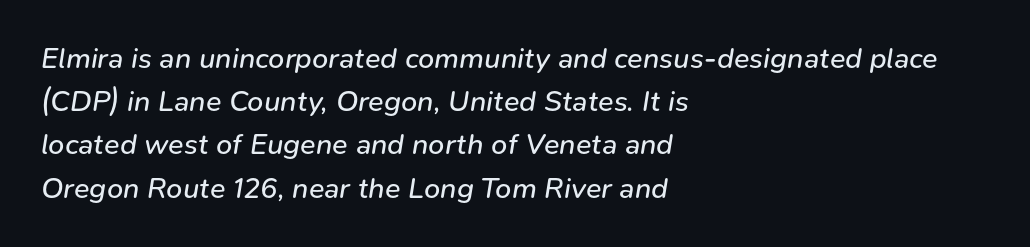
If you drew a ruler down the left edge, every line would touch it. The passage shown is typed in a proportional face where columns would drift. Students, observe: this is what conventionally led text looks like. The font's italic variant was chosen for this text. Letters have the restrained weight of plain body copy at most. Just letters on the line, the space beneath them empty.
